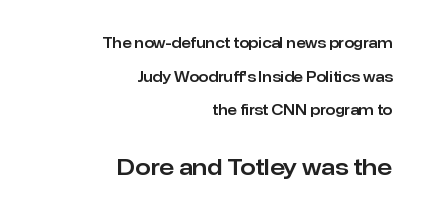
{"italic": "no", "underline": "no", "align": "right", "line_spacing": "loose", "line_spacing_ratio": 2.41, "letter_spacing": "normal", "letter_spacing_em": 0.0, "larger_block": "second", "size_ratio": 1.57, "glyph_px": 22}
